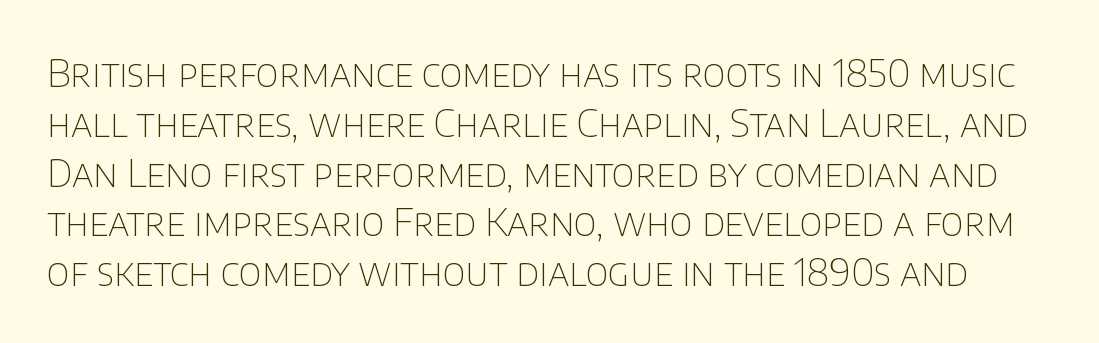
Q: Is the text bold? A: No.
Q: Is the text italic (slanted)? A: No, it is upright.
Q: Is the typeface a serif or a sans-serif typeface? A: Sans-serif.
Q: Is the text underlined? A: No.
Q: Is the spacing between letters normal or unusually wide? A: Normal.
Q: Is the spacing between lines tight, normal or loose? A: Normal.
Q: Width (condensed, normal, or wide)? A: Normal.
Q: Stroke contrast? A: Low.
Q: x-height? A: Large.
Q: Monospaced? A: No.
